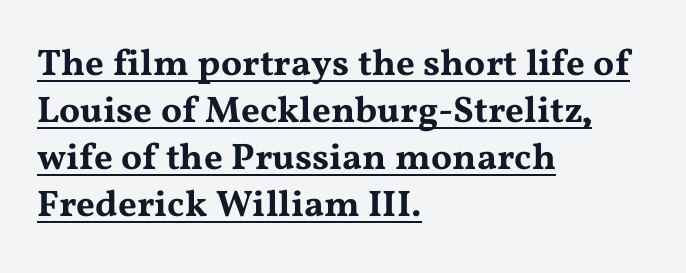
{"serif": "yes", "italic": "no", "width": "wide", "stroke_contrast": "medium", "x_height": "medium", "monospaced": "no", "underline": "yes", "align": "left", "line_spacing": "normal", "line_spacing_ratio": 1.27, "letter_spacing": "normal", "letter_spacing_em": 0.0, "glyph_px": 37}
